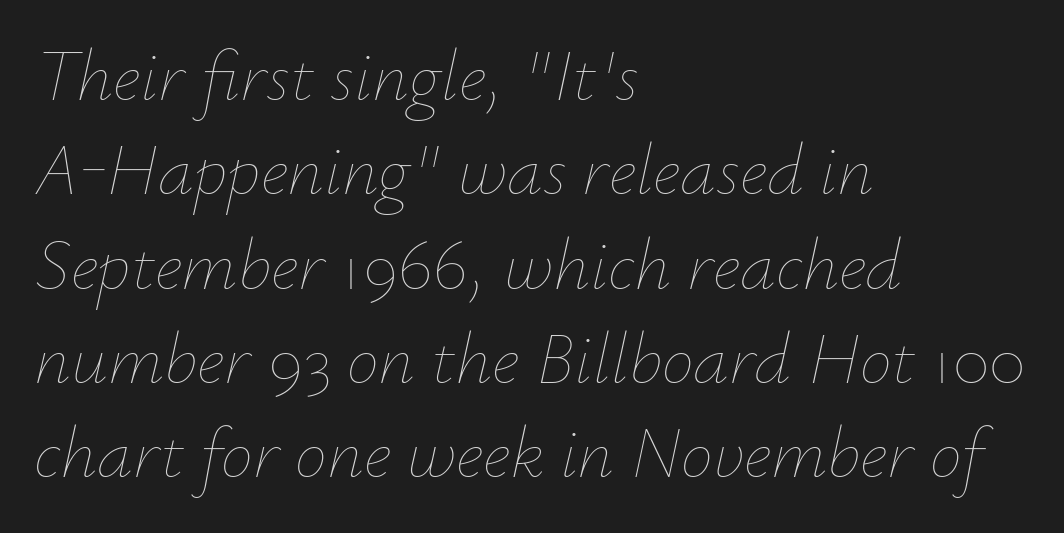
The image shows 72 px thin type, italic (leaning right); set left-aligned, normal line spacing (1.31x), normal letter spacing, not underlined; low stroke contrast and a small x-height.
